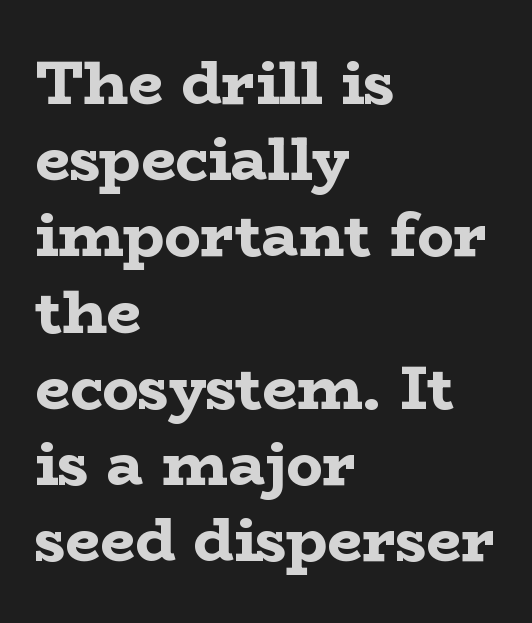
The image shows 61 px bold, wide serif type, upright; set left-aligned, normal line spacing (1.25x), normal letter spacing, not underlined; low stroke contrast and a medium x-height.
